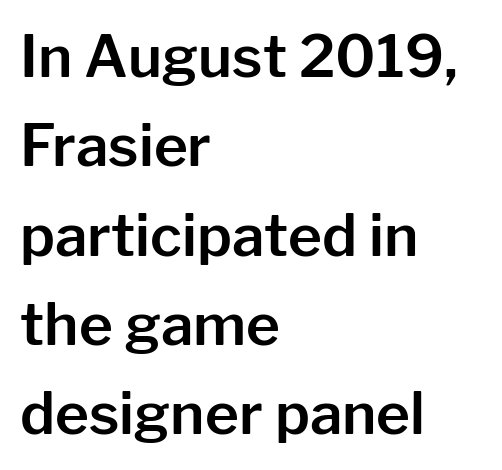
{"serif": "no", "italic": "no", "width": "normal", "stroke_contrast": "low", "x_height": "medium", "monospaced": "no", "underline": "no", "align": "left", "line_spacing": "normal", "line_spacing_ratio": 1.54, "letter_spacing": "normal", "letter_spacing_em": 0.0, "glyph_px": 58}
